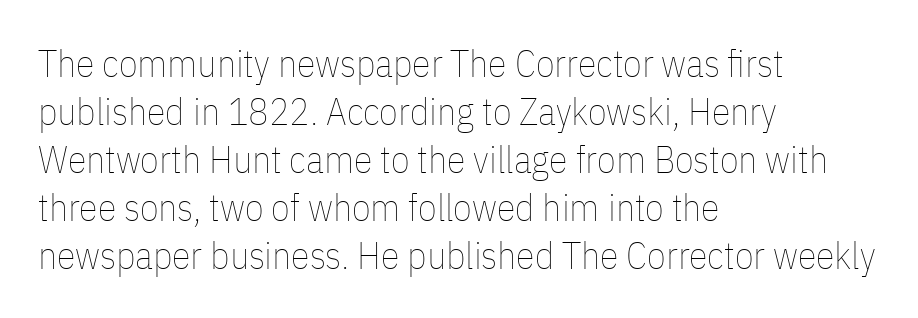
{"italic": "no", "bold": "no", "weight": "thin", "width": "condensed", "stroke_contrast": "low", "x_height": "medium", "monospaced": "no", "underline": "no", "align": "left", "line_spacing": "normal", "line_spacing_ratio": 1.26, "letter_spacing": "normal", "letter_spacing_em": 0.0, "glyph_px": 38}
